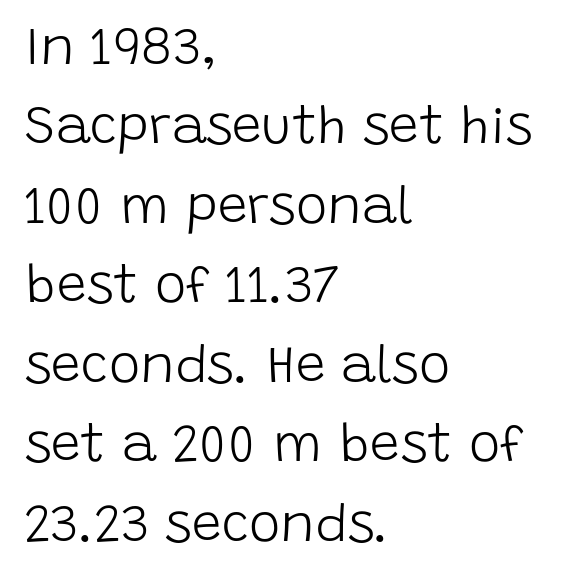
The image shows 53 px light sans-serif type, upright; set left-aligned, normal line spacing (1.5x), normal letter spacing, not underlined; low stroke contrast and a large x-height.
